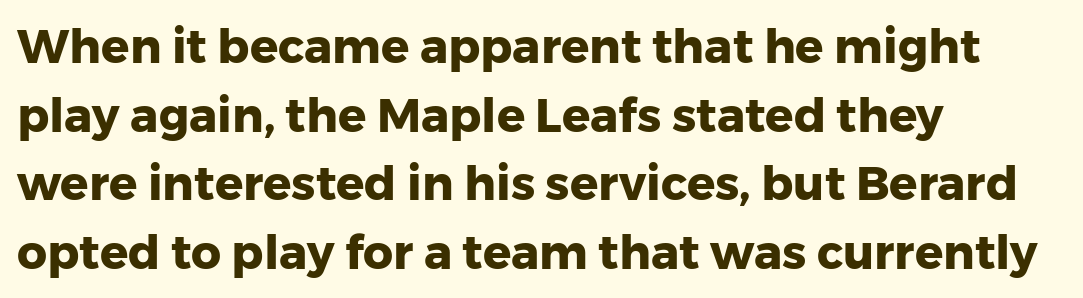
Q: Is the text bold? A: Yes.
Q: Is the text italic (slanted)? A: No, it is upright.
Q: Is the typeface a serif or a sans-serif typeface? A: Sans-serif.
Q: Is the text underlined? A: No.
Q: How is the paragraph aligned? A: Left-aligned.
Q: Is the spacing between letters normal or unusually wide? A: Normal.
Q: Is the spacing between lines tight, normal or loose? A: Normal.
Q: Width (condensed, normal, or wide)? A: Normal.
Q: Stroke contrast? A: Low.
Q: x-height? A: Medium.
Q: Monospaced? A: No.
